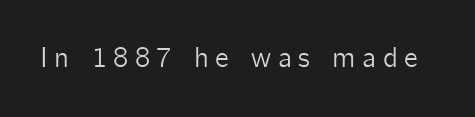
Q: Is the text italic (slanted)? A: No, it is upright.
Q: Is the typeface a serif or a sans-serif typeface? A: Sans-serif.
Q: Is the text underlined? A: No.
Q: Is the spacing between letters normal or unusually wide? A: Unusually wide.
Q: Width (condensed, normal, or wide)? A: Normal.
Q: Stroke contrast? A: Low.
Q: x-height? A: Medium.
Q: Monospaced? A: No.
